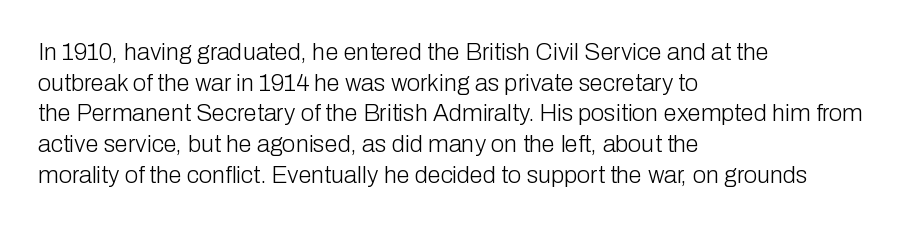
Is the type heavy? It reads as light-to-regular instead. Leftover space on each line is placed entirely after the last word. Characters follow at the spacing the type designer built in. The passage shown stacks its lines at a standard gap.
